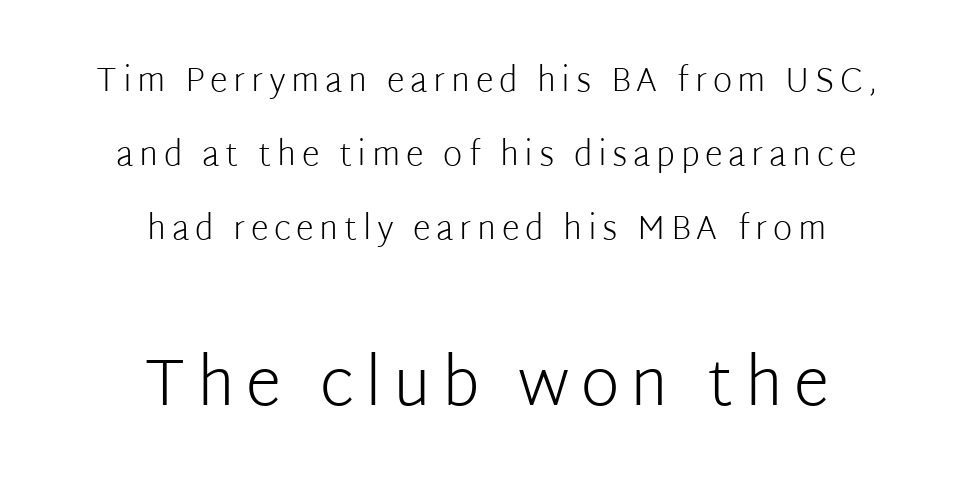
{"serif": "no", "italic": "no", "bold": "no", "weight": "light", "width": "normal", "stroke_contrast": "low", "x_height": "medium", "monospaced": "no", "underline": "no", "align": "center", "line_spacing": "loose", "line_spacing_ratio": 2.25, "larger_block": "second", "size_ratio": 2.0, "glyph_px": 66}
